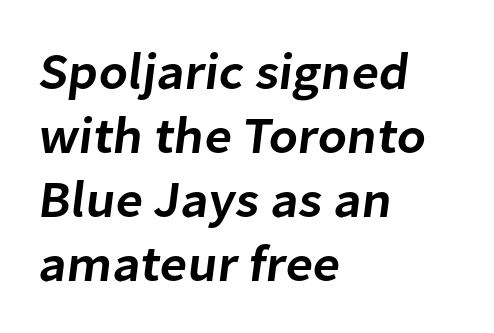
Q: Is the text bold? A: Semi-bold.
Q: Is the typeface a serif or a sans-serif typeface? A: Sans-serif.
Q: Is the text underlined? A: No.
Q: How is the paragraph aligned? A: Left-aligned.
Q: Is the spacing between letters normal or unusually wide? A: Normal.
Q: Width (condensed, normal, or wide)? A: Normal.
Q: Stroke contrast? A: Low.
Q: x-height? A: Medium.
Q: Monospaced? A: No.
